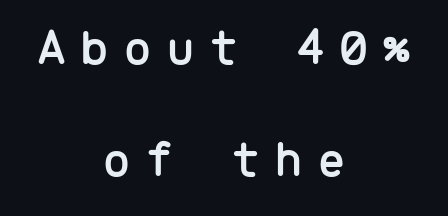
{"serif": "no", "italic": "no", "width": "normal", "stroke_contrast": "low", "x_height": "medium", "monospaced": "yes", "underline": "no", "align": "center", "line_spacing": "loose", "line_spacing_ratio": 2.16, "letter_spacing": "wide", "letter_spacing_em": 0.27, "glyph_px": 52}
